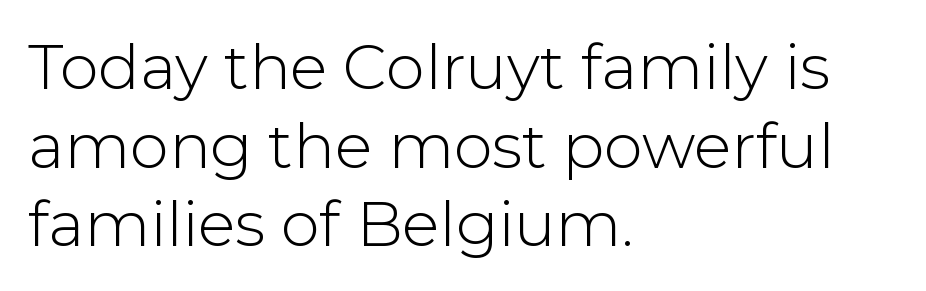
The image shows 62 px light sans-serif type, upright; set left-aligned, normal line spacing (1.27x), normal letter spacing, not underlined; low stroke contrast and a medium x-height.
